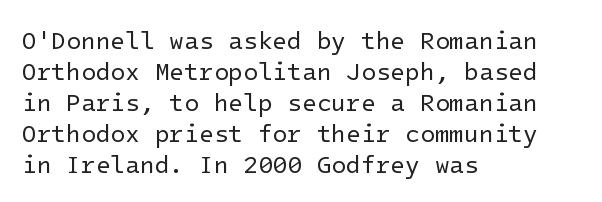
{"italic": "no", "bold": "no", "underline": "no", "align": "left", "line_spacing": "normal", "line_spacing_ratio": 1.29, "letter_spacing": "normal", "letter_spacing_em": 0.0, "glyph_px": 24}
